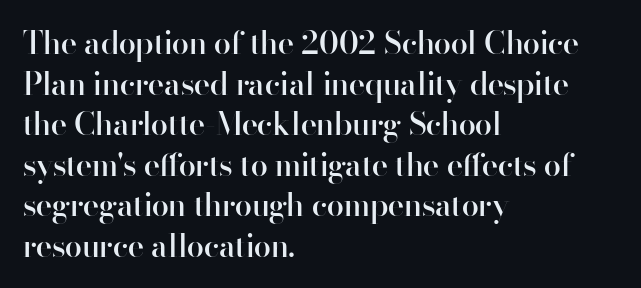
The letters are semibold — heavier than regular but short of a full bold. The paragraph shown leans on its left margin. The face used here is proportionally spaced, like ordinary book or web type. Baseline-to-baseline distance is the conventional proportion of letter height. Each word holds together tightly as a unit, with standard inter-letter gaps. A typesetter would label this face a sans.
